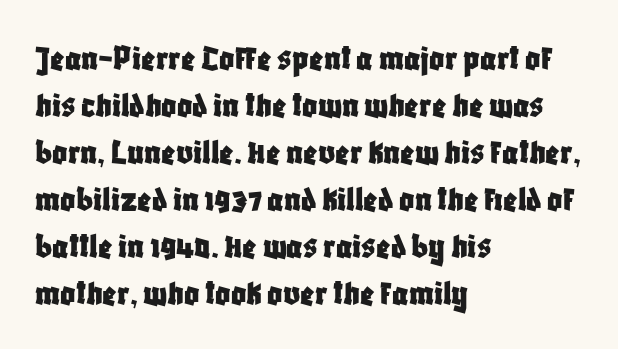
The lines are quadded left. Is the letter spacing exaggerated? No — it looks like the ordinary default. The typeface chosen for these lines omits serifs. Descenders hang freely into open space. The designer left line spacing at the default.
